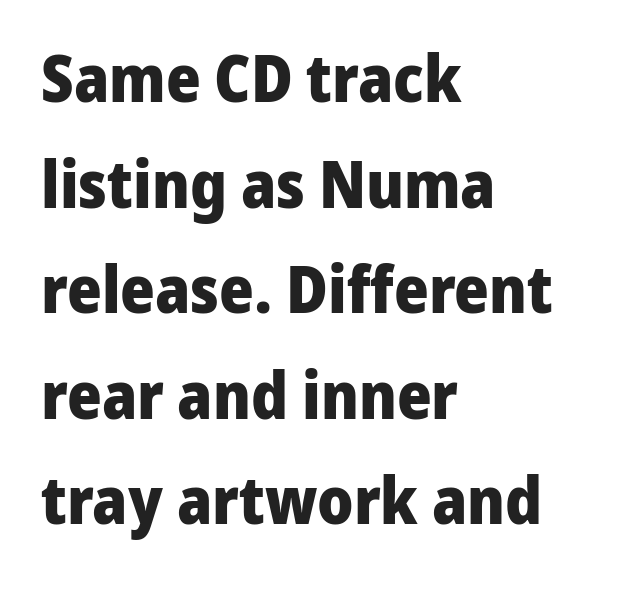
{"serif": "no", "italic": "no", "bold": "yes", "weight": "heavy", "width": "normal", "stroke_contrast": "low", "x_height": "medium", "monospaced": "no", "underline": "no", "align": "left", "line_spacing": "normal", "line_spacing_ratio": 1.6, "letter_spacing": "normal", "letter_spacing_em": 0.0, "glyph_px": 66}
